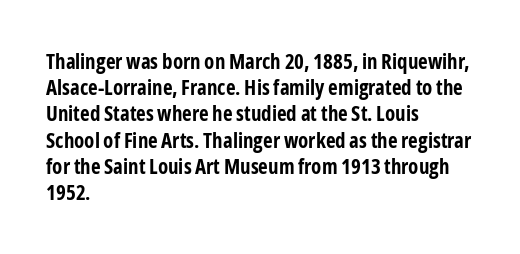
Does the weight exceed regular? Yes, all the way to bold. A typesetter would mark this as roman, not italic. The glyphs are unaccompanied by any horizontal stroke below them. Interline gaps are of average width in this sample. The horizontal fit of the characters is conventional and even.
